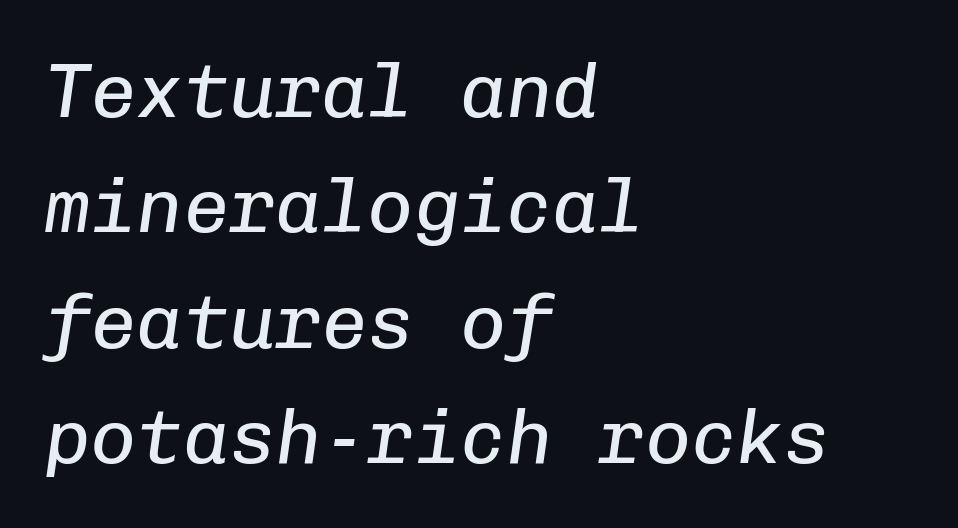
The rendering uses typewriter-style spacing with identical character cells. The specimen reads as italic at a glance. Typeset ragged right — the left edge is the straight one. Clear beneath every line of the passage.
